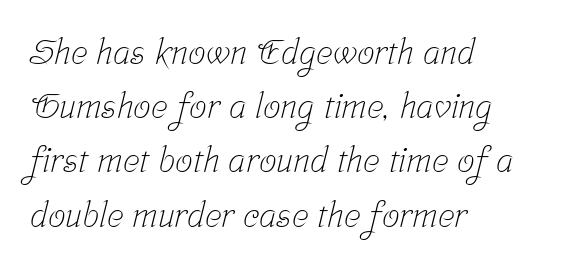
Q: Is the text bold? A: No.
Q: Is the typeface a serif or a sans-serif typeface? A: Serif.
Q: Is the text underlined? A: No.
Q: How is the paragraph aligned? A: Left-aligned.
Q: Is the spacing between letters normal or unusually wide? A: Normal.
Q: Is the spacing between lines tight, normal or loose? A: Normal.
Q: Width (condensed, normal, or wide)? A: Condensed.
Q: Stroke contrast? A: Low.
Q: x-height? A: Medium.
Q: Monospaced? A: No.
